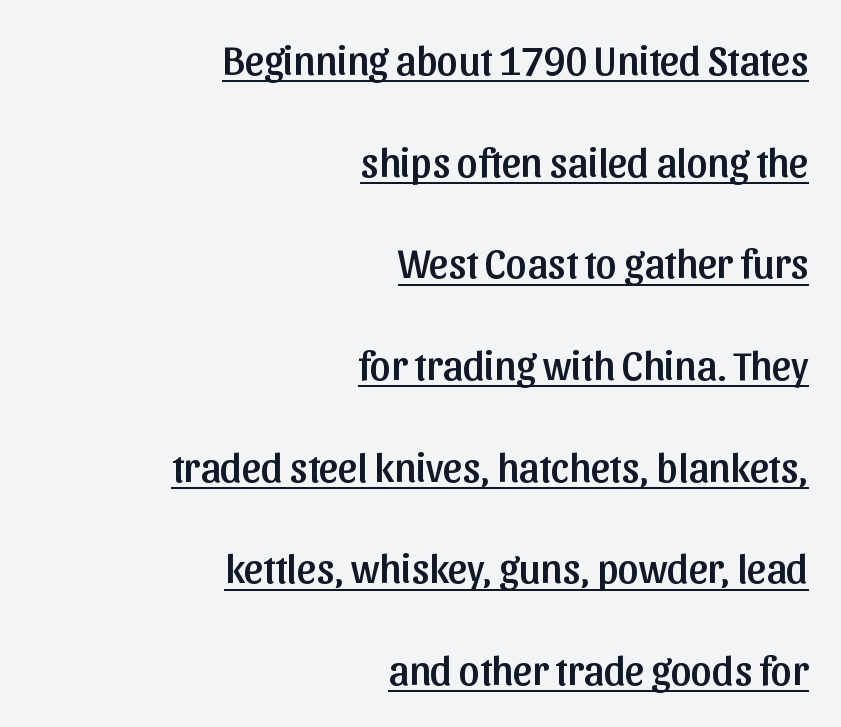
{"serif": "no", "italic": "no", "width": "normal", "stroke_contrast": "low", "x_height": "medium", "monospaced": "no", "underline": "yes", "align": "right", "line_spacing": "loose", "line_spacing_ratio": 2.48, "letter_spacing": "normal", "letter_spacing_em": 0.0, "glyph_px": 41}
